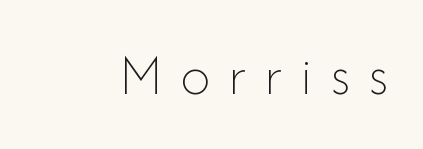
The image shows 59 px thin type, upright; set unusually wide letter spacing (+0.31 em), not underlined; low stroke contrast and a small x-height.
